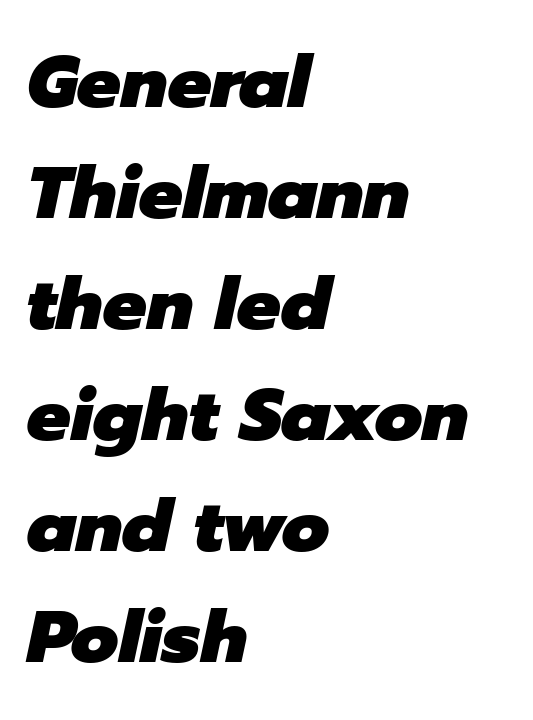
The image shows 73 px heavy type, italic (leaning right); set left-aligned, normal line spacing (1.52x), normal letter spacing, not underlined; low stroke contrast and a medium x-height.
